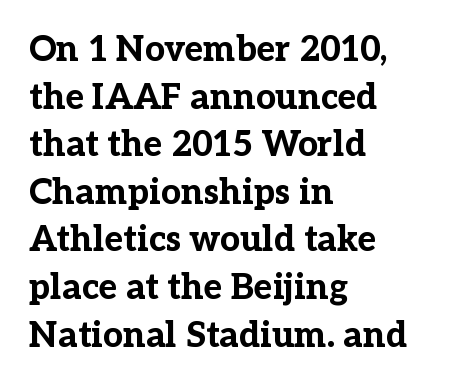
{"serif": "yes", "italic": "no", "bold": "yes", "weight": "bold", "width": "normal", "stroke_contrast": "low", "x_height": "medium", "monospaced": "no", "underline": "no", "align": "left", "line_spacing": "normal", "line_spacing_ratio": 1.36, "letter_spacing": "normal", "letter_spacing_em": 0.0, "glyph_px": 35}
